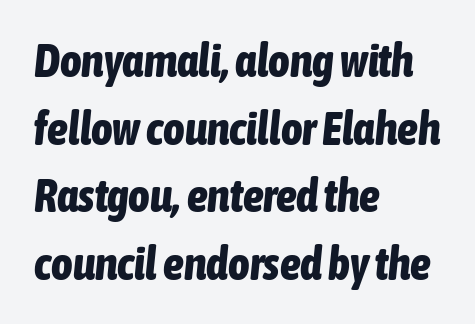
Q: Is the text bold? A: Yes.
Q: Is the text italic (slanted)? A: Yes, it leans right by about 6 degrees.
Q: Is the text underlined? A: No.
Q: How is the paragraph aligned? A: Left-aligned.
Q: Is the spacing between letters normal or unusually wide? A: Normal.
Q: Is the spacing between lines tight, normal or loose? A: Normal.
Q: Width (condensed, normal, or wide)? A: Condensed.
Q: Stroke contrast? A: Low.
Q: x-height? A: Medium.
Q: Monospaced? A: No.
